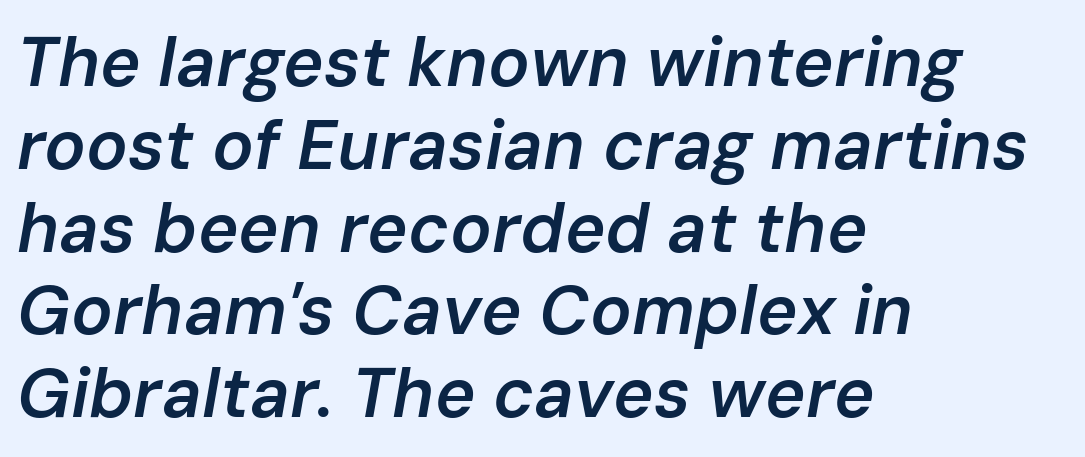
Every character sits at an angle, as italics do. Here the designer chose a conventional face with non-uniform glyph widths. Heft: intermediate — a semibold. The type is set solid horizontally, with unmodified tracking. Alignment: flush left. This rendering features lettering with no underline.
